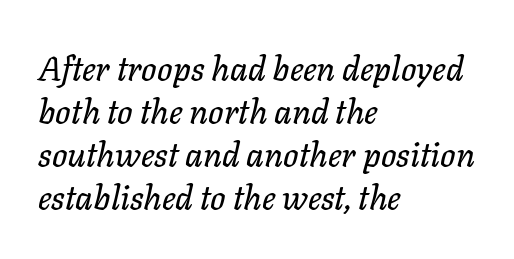
Is this a fixed-width face? No — the glyphs have proportional, varying widths. Notice how the passage keeps a crisp vertical edge on the left only. The vertical gap from one line to the next is medium. Slanted lettering throughout. Check the space under the baseline: it is left empty.
